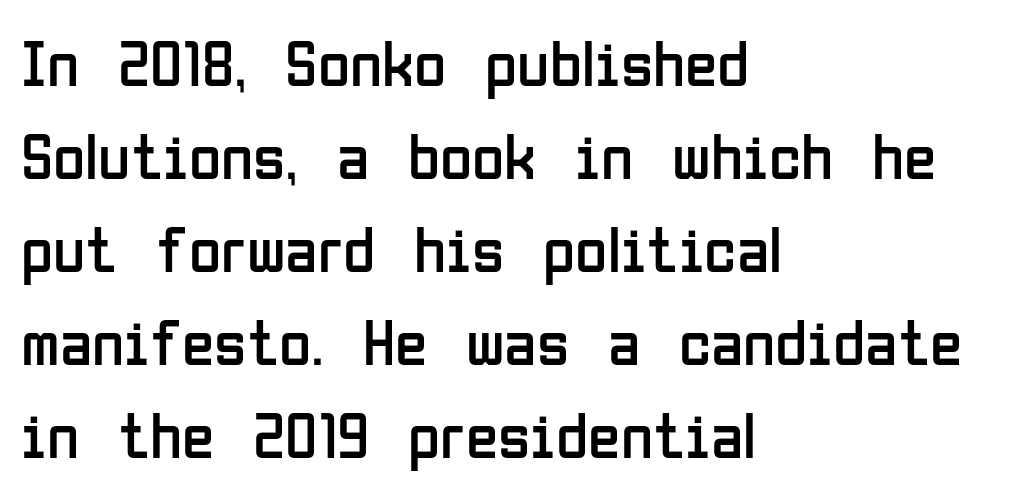
These lines sit exactly where default settings would place them. Beneath every word, the page is bare. You can tell from the bare stems that sans-serif type was used. The rendering anchors every line to the left-hand side. Is the stroke heavy? The answer is a plain regular-or-lighter. Vertical strokes here are truly vertical.
